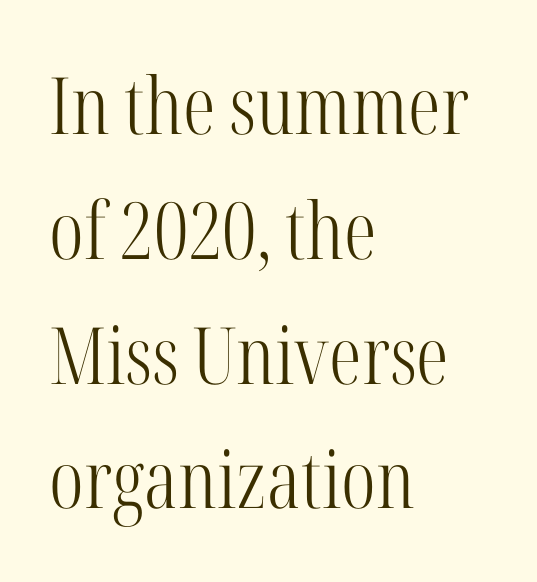
{"serif": "yes", "italic": "no", "bold": "no", "weight": "light", "width": "condensed", "stroke_contrast": "high", "x_height": "medium", "monospaced": "no", "underline": "no", "align": "left", "line_spacing": "normal", "line_spacing_ratio": 1.58, "letter_spacing": "normal", "letter_spacing_em": 0.0, "glyph_px": 79}
